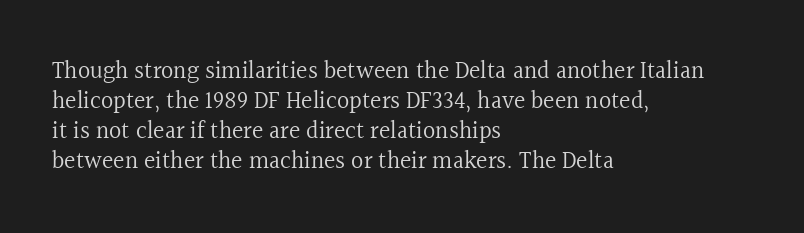
Honestly, there is no underline to notice here at all. The font's upright variant was chosen for this text. Horizontally, the lines are justified to the leading edge only. Bold? No — there's no thickening of the strokes.
